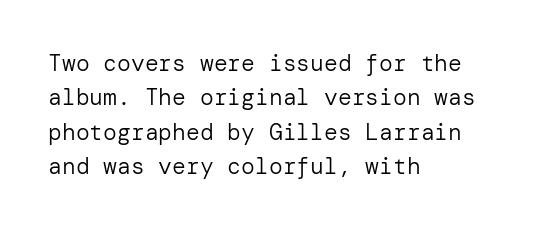
The image shows 23 px text type, upright; set left-aligned, normal line spacing (1.5x), normal letter spacing, not underlined.
